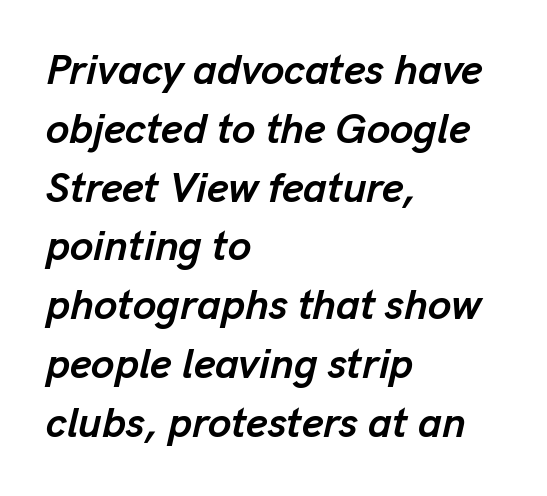
{"italic": "yes", "lean": "right", "slant_degrees": 13, "bold": "yes", "weight": "semibold", "width": "normal", "stroke_contrast": "low", "x_height": "medium", "monospaced": "no", "underline": "no", "align": "left", "line_spacing": "normal", "line_spacing_ratio": 1.4, "letter_spacing": "normal", "letter_spacing_em": 0.0, "glyph_px": 42}
